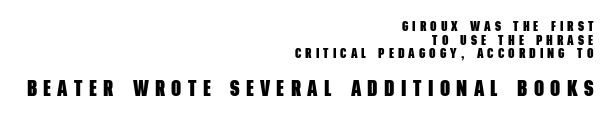
Descenders are the only things crossing below the line. Someone cranked the tracking dial way up on this one. These lines stack with their right ends in a neat column. I'd describe the lettering as bold — thick and assertive. The letters in the lower block stand taller than those in the block above. If you measured baseline to baseline, you'd find a short distance.
